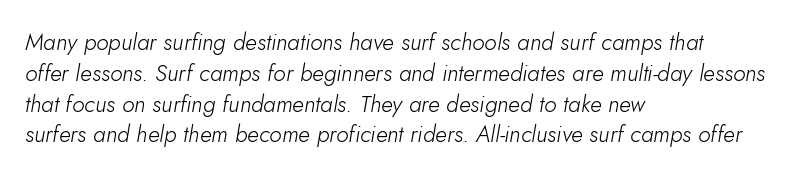
The letters sit at their default tracking, neither squeezed nor spread. The typesetter chose a ragged-right arrangement here. Check under the words: just untouched page. Italic: yes, the glyphs are oblique.
